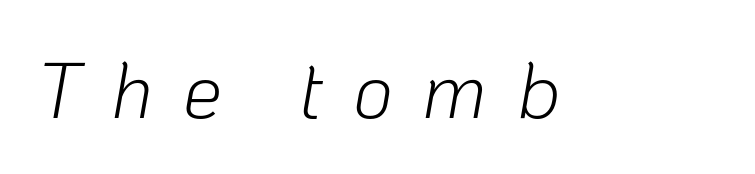
{"italic": "yes", "lean": "right", "slant_degrees": 10, "bold": "no", "weight": "light", "width": "normal", "stroke_contrast": "low", "x_height": "medium", "monospaced": "no", "underline": "no", "letter_spacing": "wide", "letter_spacing_em": 0.38, "glyph_px": 78}
